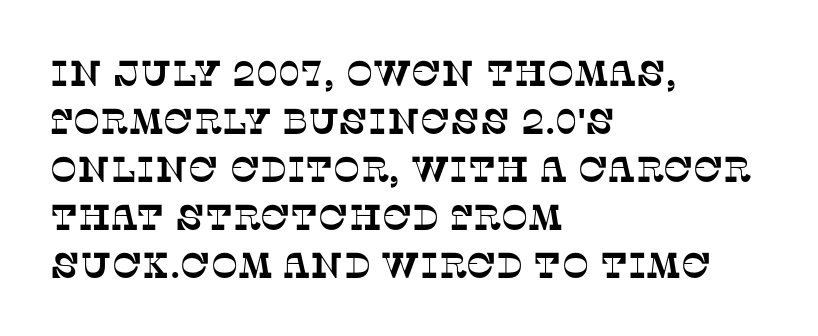
The image shows 36 px serif type; set left-aligned, normal line spacing (1.33x), normal letter spacing, not underlined; low stroke contrast and a large x-height.
